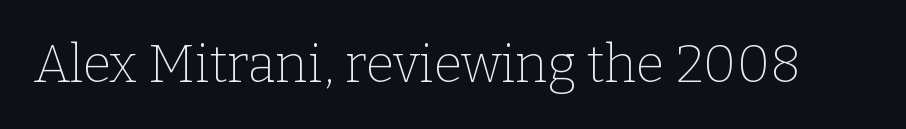
{"serif": "yes", "italic": "no", "bold": "no", "weight": "thin", "width": "normal", "stroke_contrast": "low", "x_height": "medium", "monospaced": "no", "underline": "no", "letter_spacing": "normal", "letter_spacing_em": 0.0, "glyph_px": 52}
